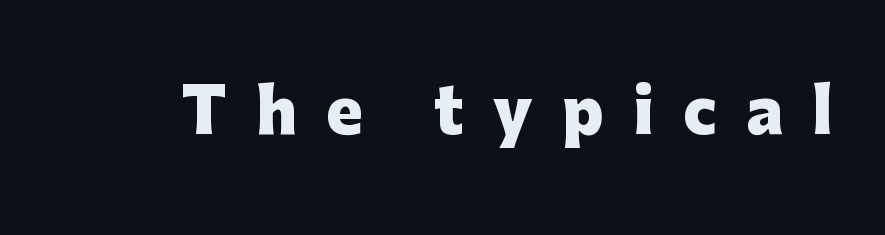
The image shows 61 px heavy sans-serif type, upright; set unusually wide letter spacing (+0.48 em), not underlined; low stroke contrast and a medium x-height.
